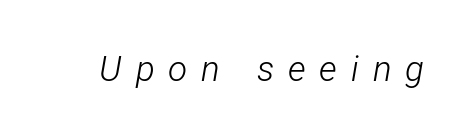
The image shows 35 px light, condensed type, italic (leaning right); set unusually wide letter spacing (+0.4 em), not underlined; low stroke contrast and a medium x-height.
